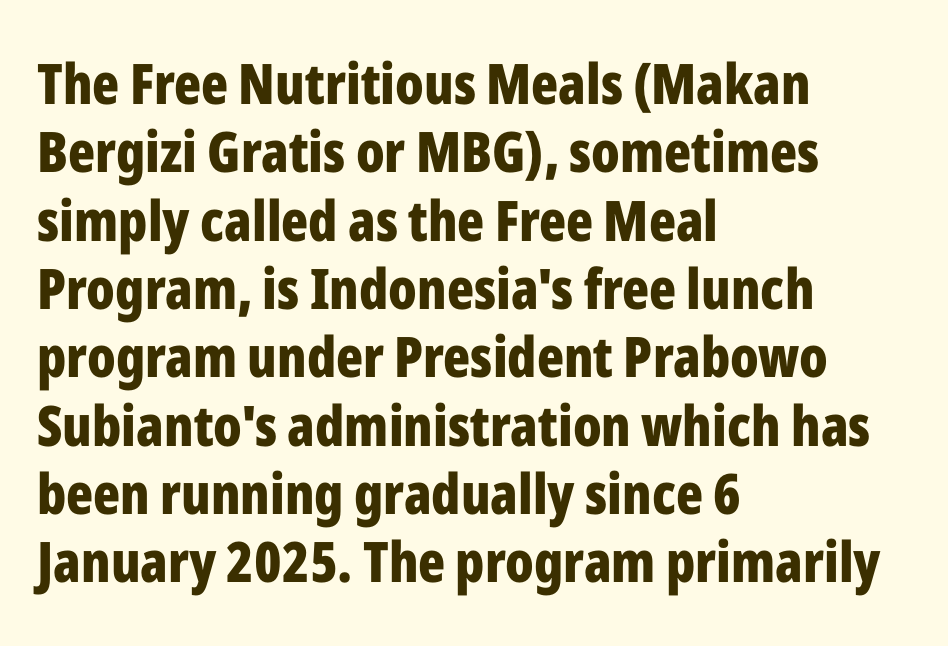
Q: Is the text bold? A: Yes.
Q: Is the text italic (slanted)? A: No, it is upright.
Q: Is the typeface a serif or a sans-serif typeface? A: Sans-serif.
Q: Is the text underlined? A: No.
Q: How is the paragraph aligned? A: Left-aligned.
Q: Is the spacing between letters normal or unusually wide? A: Normal.
Q: Width (condensed, normal, or wide)? A: Condensed.
Q: Stroke contrast? A: Low.
Q: x-height? A: Medium.
Q: Monospaced? A: No.
